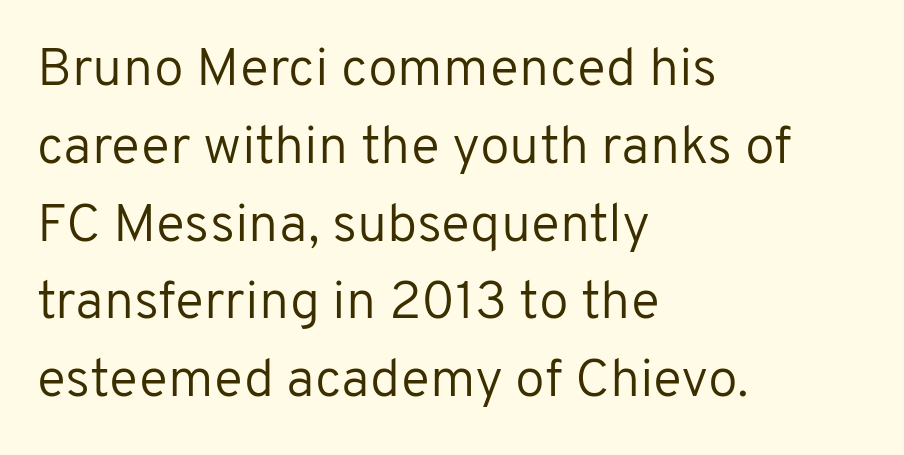
{"serif": "no", "italic": "no", "bold": "no", "weight": "regular", "width": "normal", "stroke_contrast": "low", "x_height": "medium", "monospaced": "no", "underline": "no", "align": "left", "line_spacing": "normal", "line_spacing_ratio": 1.44, "letter_spacing": "normal", "letter_spacing_em": 0.0, "glyph_px": 54}
